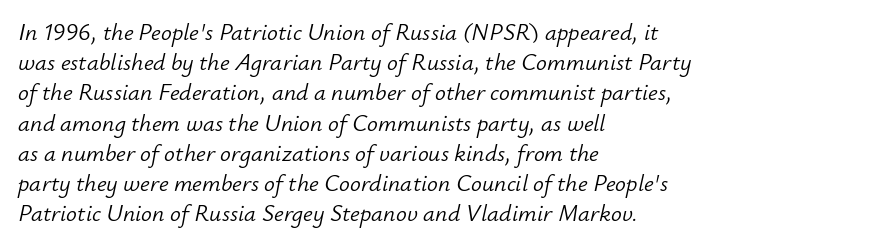
The space between consecutive lines is moderate. The typesetter chose a ragged-right arrangement here. Honestly, there is no underline to notice here at all. The glyphs look as if they've been sheared to an angle. Heaviness? Minimal to ordinary, like unemphasized prose. Between one letter and the next there's only the usual sliver of space.
